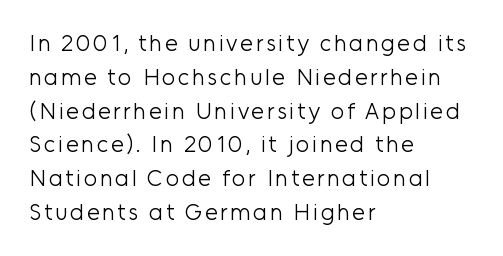
The image shows 23 px text type, upright; set left-aligned, normal line spacing (1.47x), not underlined.
